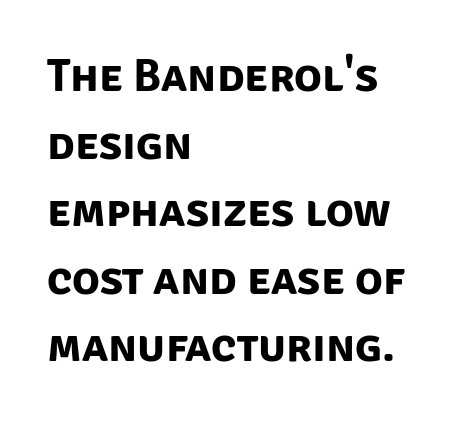
Each line starts at the same left margin while the right side varies. The designer went with a sans here, leaving each stem footless. Think of a printed novel: that variable character pitch is what you see here. Bare-footed words on every line.
